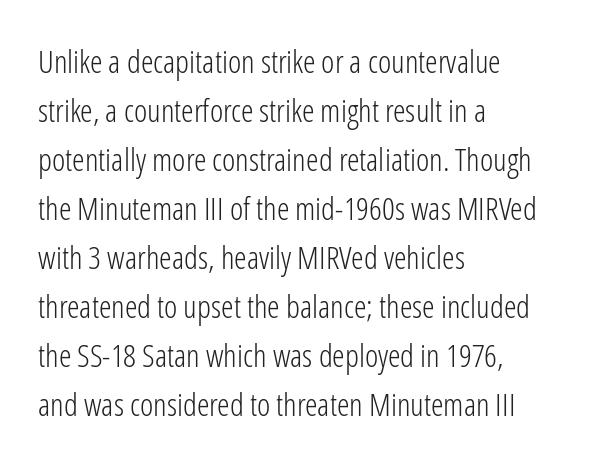
{"serif": "no", "italic": "no", "bold": "no", "weight": "light", "width": "condensed", "stroke_contrast": "low", "x_height": "medium", "monospaced": "no", "underline": "no", "align": "left", "line_spacing": "normal", "line_spacing_ratio": 1.53, "letter_spacing": "normal", "letter_spacing_em": 0.0, "glyph_px": 32}
